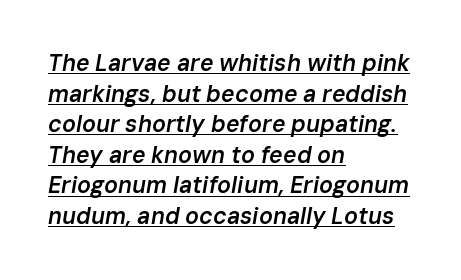
{"italic": "yes", "lean": "right", "slant_degrees": 10, "bold": "semi", "underline": "yes", "align": "left", "line_spacing": "normal", "line_spacing_ratio": 1.33, "letter_spacing": "normal", "letter_spacing_em": 0.0, "glyph_px": 23}
